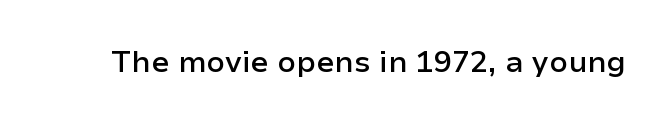
{"serif": "no", "italic": "no", "bold": "semi", "weight": "semibold", "width": "normal", "stroke_contrast": "low", "x_height": "medium", "monospaced": "no", "underline": "no", "letter_spacing": "normal", "letter_spacing_em": 0.0, "glyph_px": 30}
